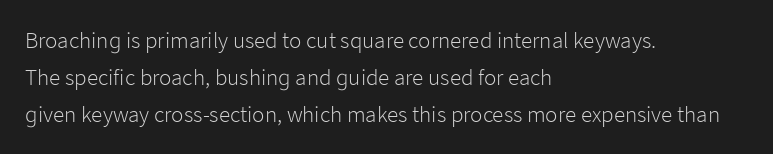
The rendering uses a moderate line-height, typical for paragraphs. The cut favours lightness, reaching ordinary text weight at its darkest. This is roman type, the default non-slanted kind. A student would call this left alignment; a typographer would say flush left, rag right. Honestly, there is no underline to notice here at all. The letterforms sit shoulder to shoulder at normal distance.
